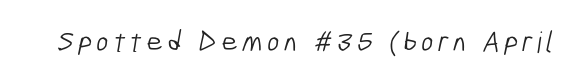
Q: Is the text bold? A: No.
Q: Is the typeface a serif or a sans-serif typeface? A: Sans-serif.
Q: Is the text underlined? A: No.
Q: Width (condensed, normal, or wide)? A: Condensed.
Q: Stroke contrast? A: Low.
Q: x-height? A: Medium.
Q: Monospaced? A: No.
